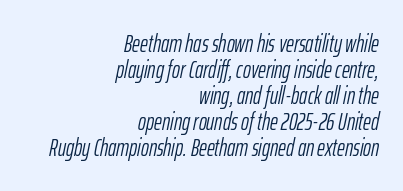
Q: Is the text bold? A: No.
Q: Is the text italic (slanted)? A: Yes, it leans right by about 12 degrees.
Q: Is the text underlined? A: No.
Q: How is the paragraph aligned? A: Right-aligned.
Q: Is the spacing between letters normal or unusually wide? A: Normal.
Q: Is the spacing between lines tight, normal or loose? A: Tight.
